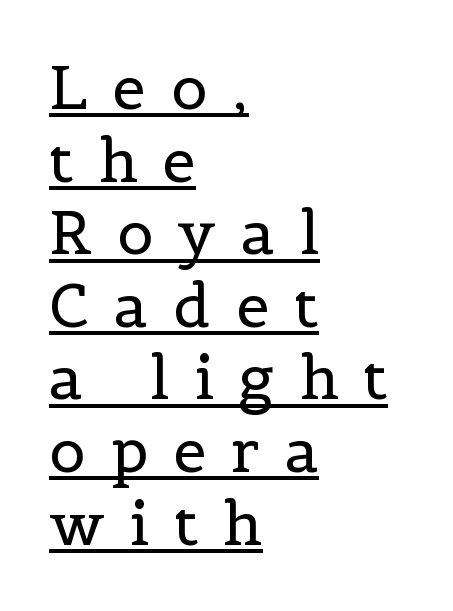
{"serif": "yes", "italic": "no", "bold": "no", "weight": "regular", "width": "normal", "x_height": "medium", "monospaced": "no", "underline": "yes", "align": "left", "line_spacing_ratio": 1.21, "letter_spacing": "wide", "letter_spacing_em": 0.42, "glyph_px": 60}
